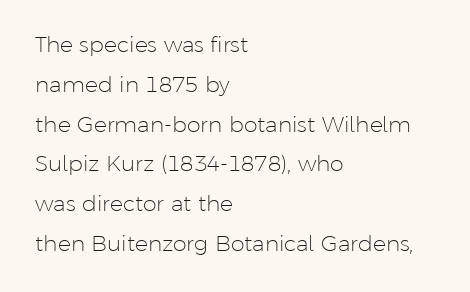
The letterforms sit shoulder to shoulder at normal distance. The face looks like a standard text weight, possibly lighter. Leftover space on each line is placed entirely after the last word. No italicization has been applied; the sample stays upright.
